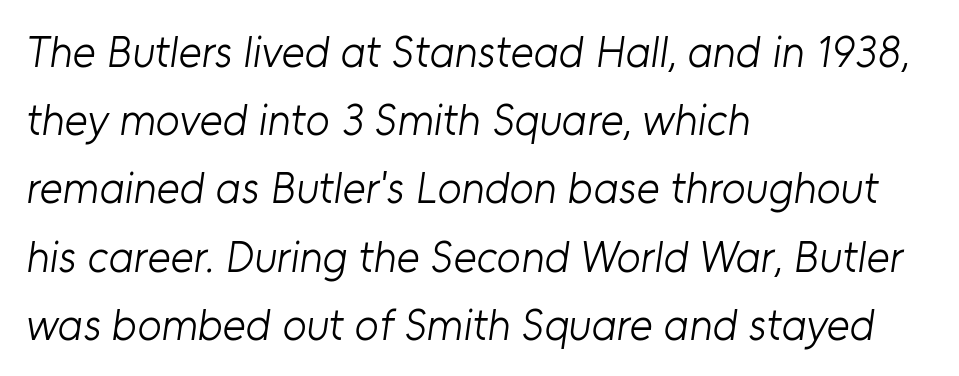
Q: Is the text bold? A: No.
Q: Is the typeface a serif or a sans-serif typeface? A: Sans-serif.
Q: Is the text underlined? A: No.
Q: How is the paragraph aligned? A: Left-aligned.
Q: Is the spacing between letters normal or unusually wide? A: Normal.
Q: Is the spacing between lines tight, normal or loose? A: Normal.
Q: Width (condensed, normal, or wide)? A: Normal.
Q: Stroke contrast? A: Low.
Q: x-height? A: Medium.
Q: Monospaced? A: No.
